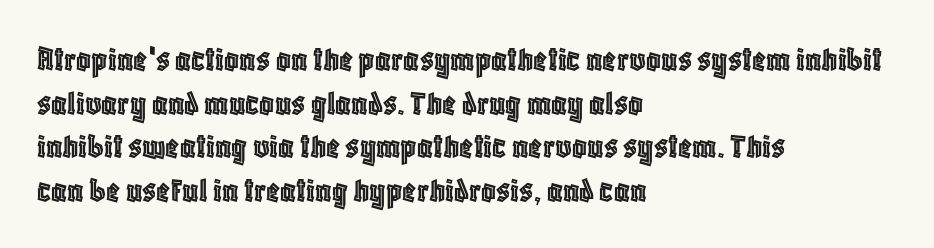
The image shows 36 px condensed type, upright; set left-aligned, line spacing 1.21x, normal letter spacing, not underlined; a large x-height.
